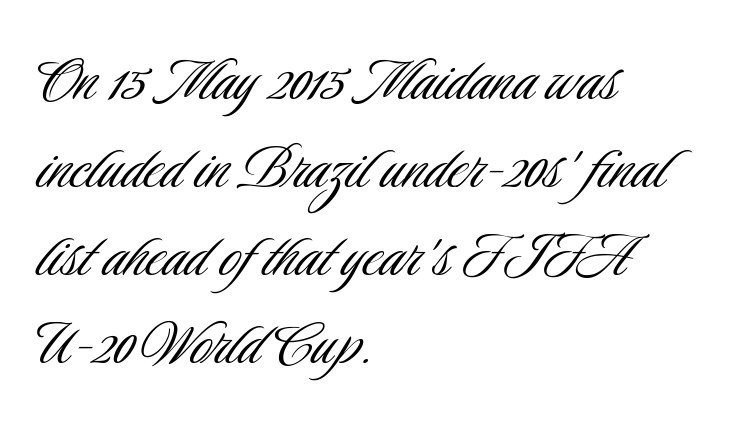
One-word summary of the alignment: left. The font sits on the lighter half of the weight spectrum, regular included. Anything drawn beneath the words? Only blank space. Examine the stroke ends and you'll find no serifs. Is this a fixed-width face? No — the glyphs have proportional, varying widths.
